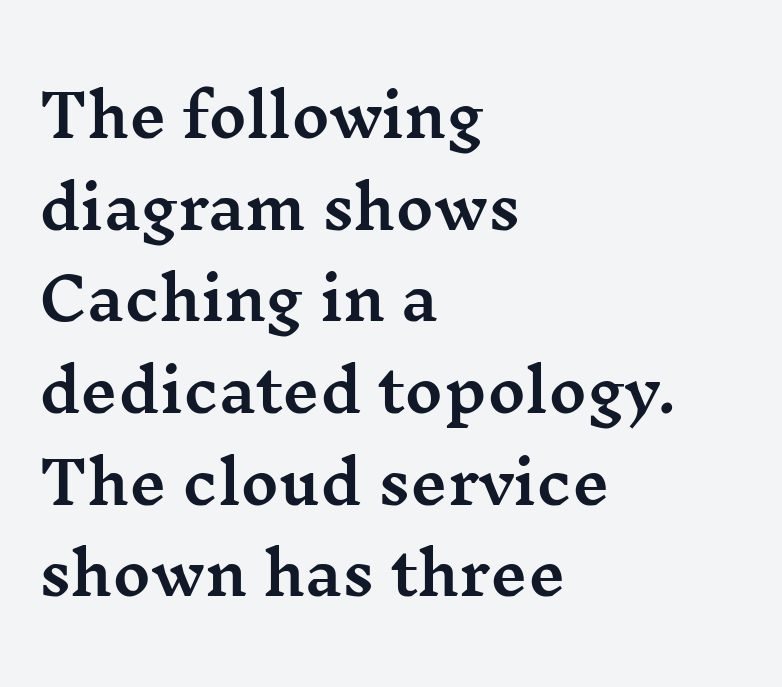
Q: Is the text italic (slanted)? A: No, it is upright.
Q: Is the typeface a serif or a sans-serif typeface? A: Serif.
Q: Is the text underlined? A: No.
Q: How is the paragraph aligned? A: Left-aligned.
Q: Is the spacing between letters normal or unusually wide? A: Normal.
Q: Is the spacing between lines tight, normal or loose? A: Normal.
Q: Width (condensed, normal, or wide)? A: Wide.
Q: Stroke contrast? A: Medium.
Q: x-height? A: Medium.
Q: Monospaced? A: No.
